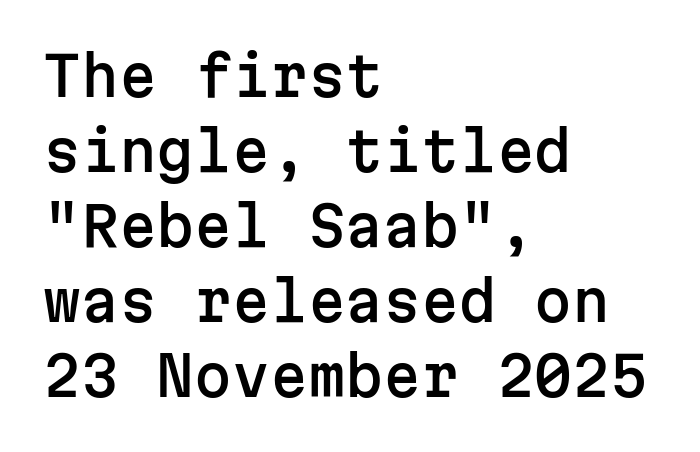
{"serif": "no", "italic": "no", "width": "normal", "stroke_contrast": "low", "x_height": "medium", "monospaced": "yes", "underline": "no", "align": "left", "line_spacing": "normal", "line_spacing_ratio": 1.39, "letter_spacing": "normal", "letter_spacing_em": 0.0, "glyph_px": 54}
